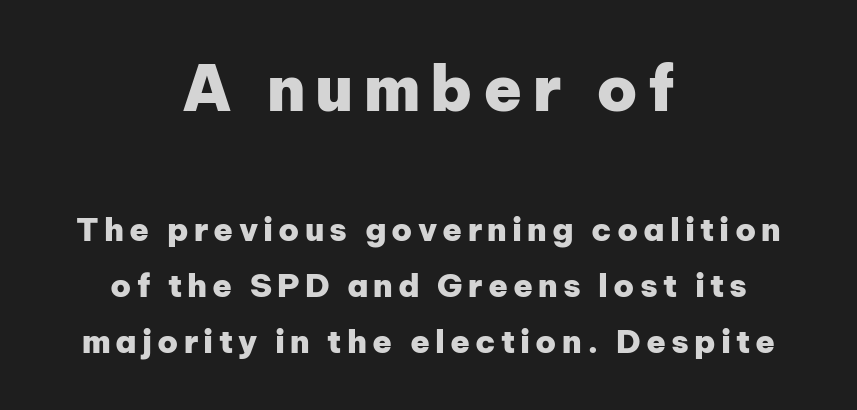
Q: Is the text bold? A: Yes.
Q: Is the text italic (slanted)? A: No, it is upright.
Q: Is the typeface a serif or a sans-serif typeface? A: Sans-serif.
Q: Is the text underlined? A: No.
Q: How is the paragraph aligned? A: Centered.
Q: Which block of text is set in a larger size, the first (top) or the second (bottom)? A: The first (top) one.
Q: Width (condensed, normal, or wide)? A: Normal.
Q: Stroke contrast? A: Low.
Q: x-height? A: Medium.
Q: Monospaced? A: No.
